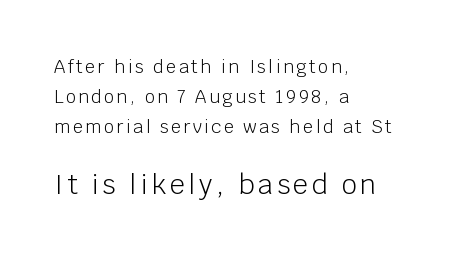
Q: Is the text bold? A: No.
Q: Is the text italic (slanted)? A: No, it is upright.
Q: Is the text underlined? A: No.
Q: How is the paragraph aligned? A: Left-aligned.
Q: Is the spacing between lines tight, normal or loose? A: Normal.
Q: Which block of text is set in a larger size, the first (top) or the second (bottom)? A: The second (bottom) one.
